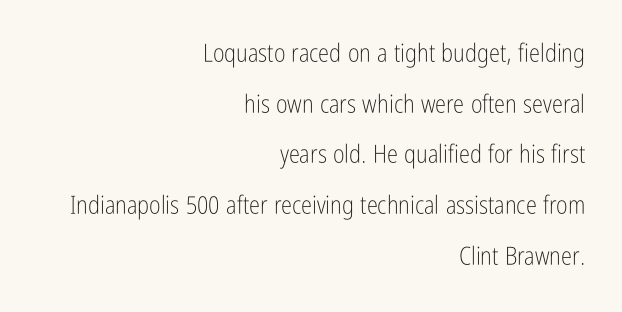
{"italic": "no", "bold": "no", "underline": "no", "align": "right", "line_spacing": "loose", "line_spacing_ratio": 2.03, "letter_spacing": "normal", "letter_spacing_em": 0.0, "glyph_px": 25}
